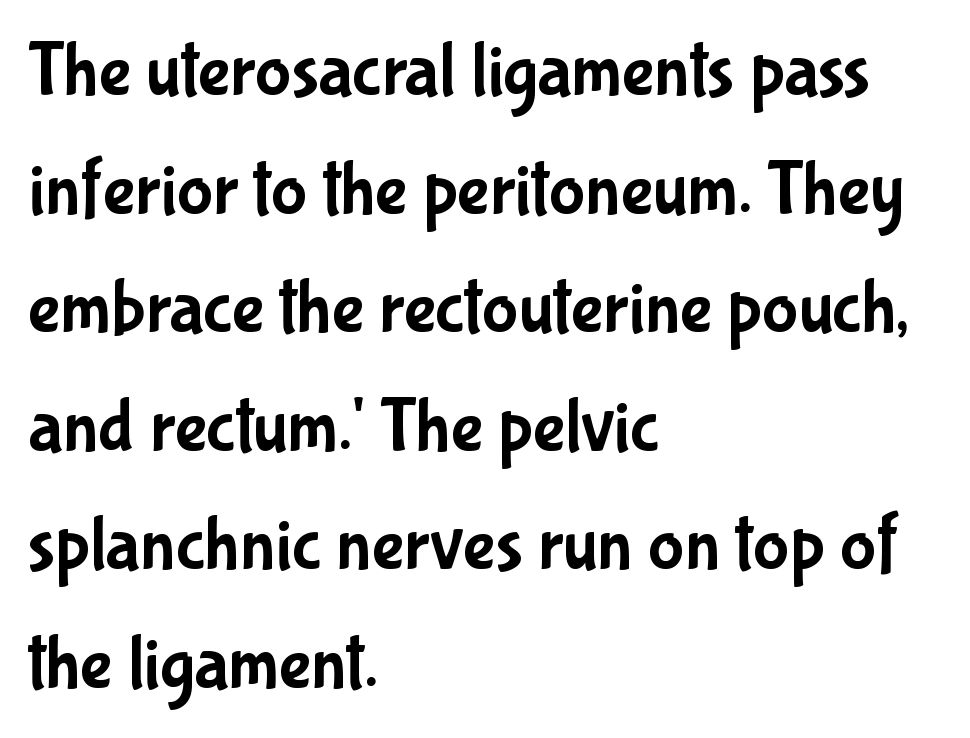
Posture: vertical. Teacher's note: observe the even left margin — that is flush-left alignment. Is this a fixed-width face? No — the glyphs have proportional, varying widths. Default kerning and tracking; the words read as compact shapes. The foot of each line stays bare and open. Interline gaps are of average width in this sample.
